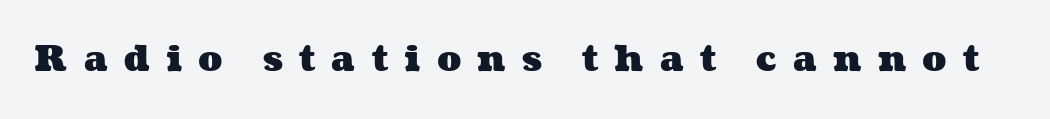
Each letter keeps its own natural width here, so spacing adapts to shape. Lines of text with bare space underneath. In terms of letterspacing, this is a distinctly airy, spread setting. Look at the stroke-to-counter ratio: heavy, a bold.
